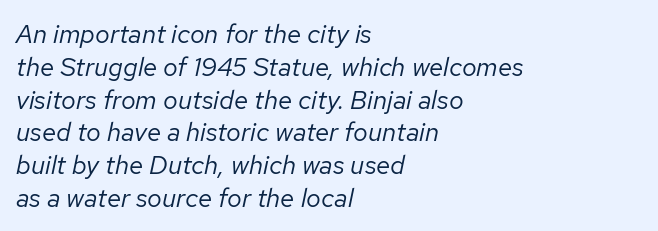
The image shows 26 px text type, italic (leaning right); set left-aligned, normal line spacing (1.26x), normal letter spacing, not underlined.
